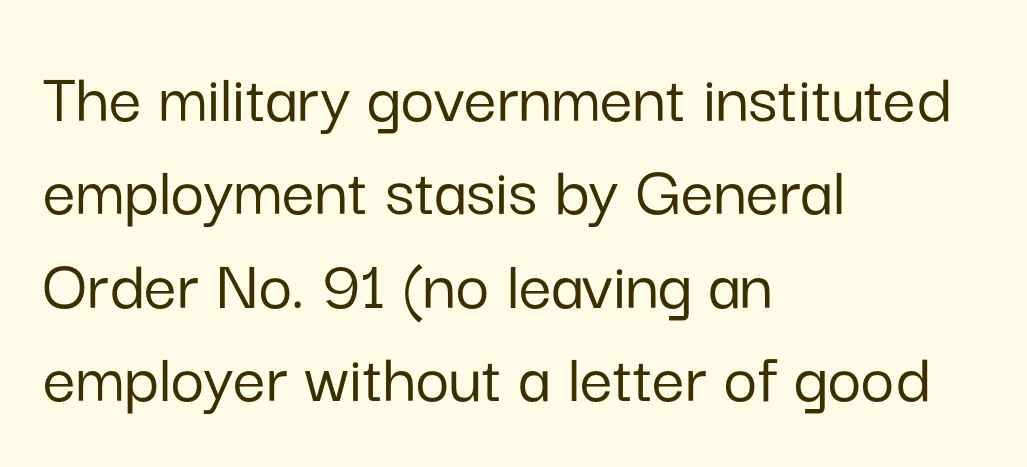
Underlining? Definitely not there. The letters sit at their default tracking, neither squeezed nor spread. Unlike italic type, these characters show no tilt at all. The letters carry no serifs — their stems end cleanly without finishing strokes. The compositor pushed each line to the left boundary. Do the characters align in a grid? No, the font is proportional.
